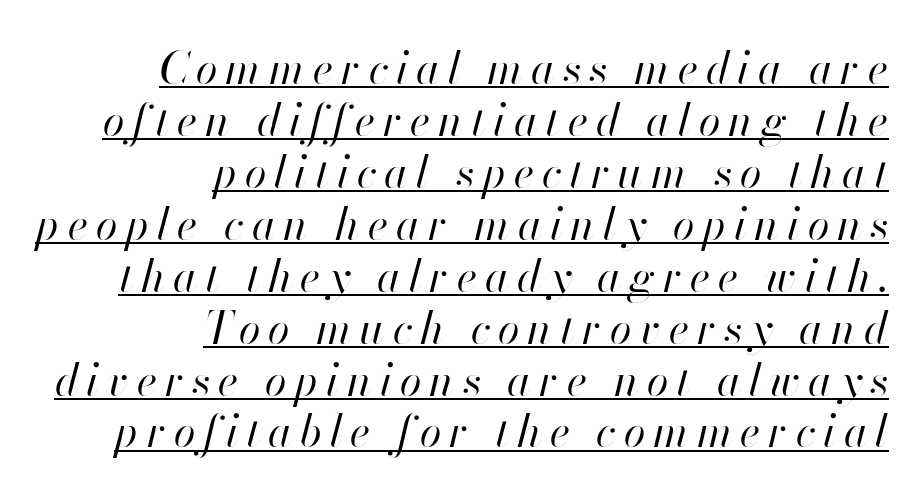
The paragraph has a hard right edge and a soft left edge. This sample has the flowing, uneven cadence of proportional lettering. Looking at the ascenders, they clearly lean. This is underlined copy, the kind a proofreader might mark for attention. Weight class: somewhere from thin through regular.
